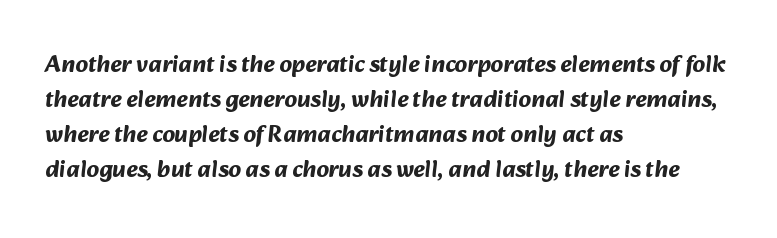
{"bold": "yes", "underline": "no", "align": "left", "line_spacing": "normal", "line_spacing_ratio": 1.46, "letter_spacing": "normal", "letter_spacing_em": 0.0, "glyph_px": 24}
